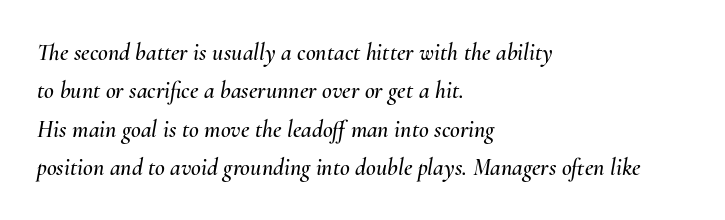
Q: Is the text italic (slanted)? A: Yes, it leans right by about 10 degrees.
Q: Is the text underlined? A: No.
Q: How is the paragraph aligned? A: Left-aligned.
Q: Is the spacing between letters normal or unusually wide? A: Normal.
Q: Is the spacing between lines tight, normal or loose? A: Normal.
